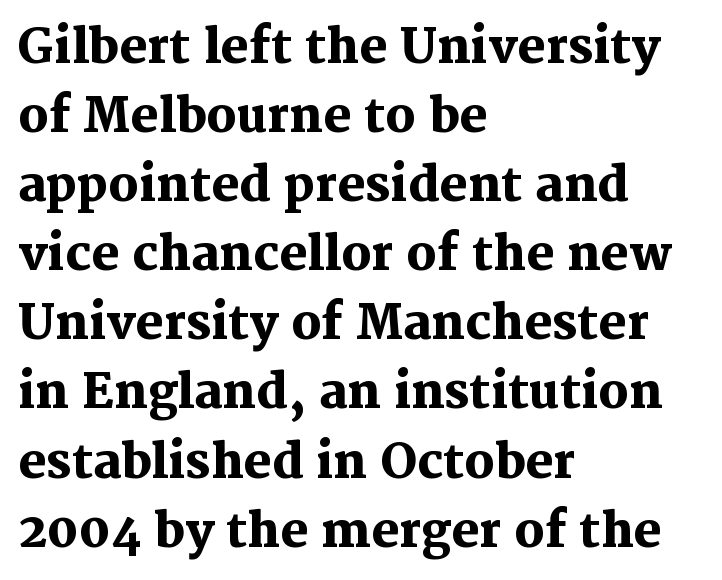
The image shows 47 px heavy serif type, upright; set left-aligned, normal line spacing (1.47x), normal letter spacing, not underlined; medium stroke contrast and a medium x-height.
